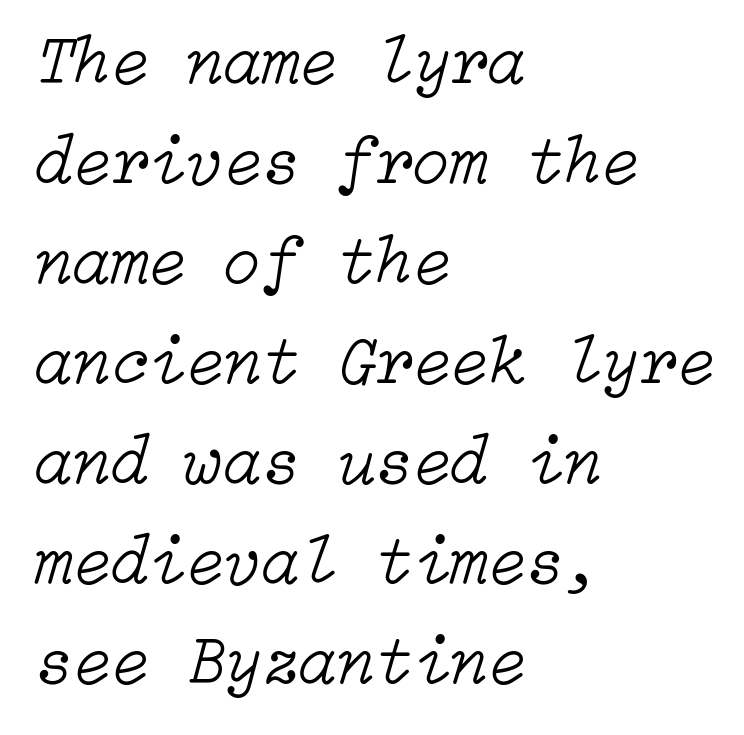
{"italic": "yes", "lean": "right", "slant_degrees": 15, "bold": "no", "weight": "light", "width": "normal", "stroke_contrast": "low", "x_height": "medium", "underline": "no", "align": "left", "line_spacing": "normal", "line_spacing_ratio": 1.45, "letter_spacing": "normal", "letter_spacing_em": 0.0, "glyph_px": 69}
